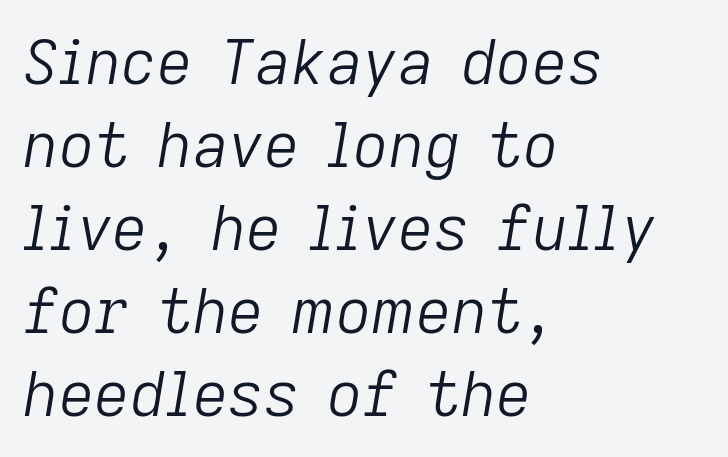
What's the leading like? Ordinary, nothing unusual. Default kerning and tracking; the words read as compact shapes. Letters rest on an invisible, unmarked baseline. No extra ink here — the face is not bold.
